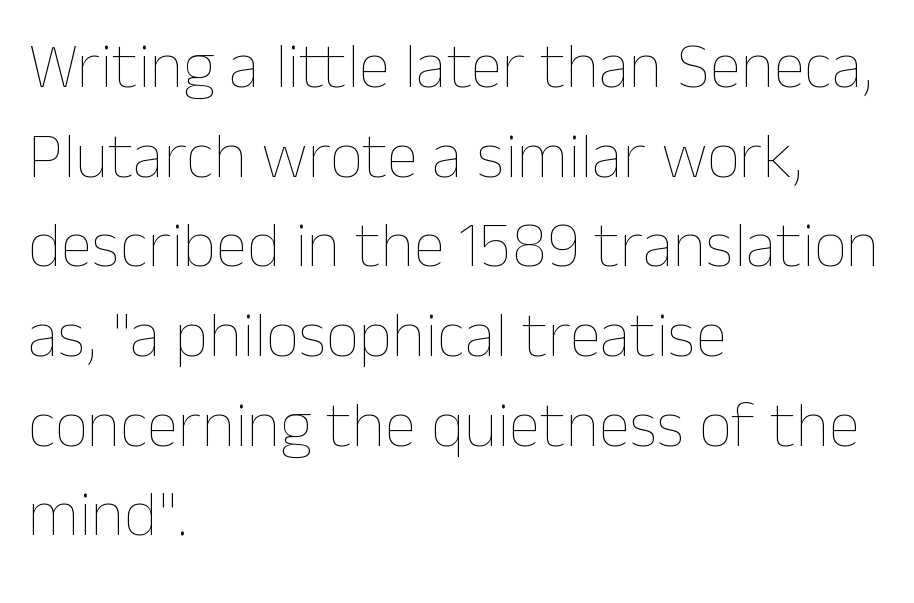
The image shows 65 px thin type, upright; set left-aligned, normal line spacing (1.38x), normal letter spacing, not underlined; low stroke contrast and a medium x-height.
